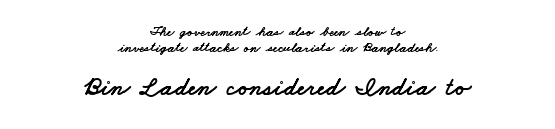
{"underline": "no", "align": "center", "line_spacing": "tight", "line_spacing_ratio": 1.11, "letter_spacing": "normal", "letter_spacing_em": 0.0, "larger_block": "second", "size_ratio": 1.86, "glyph_px": 26}
